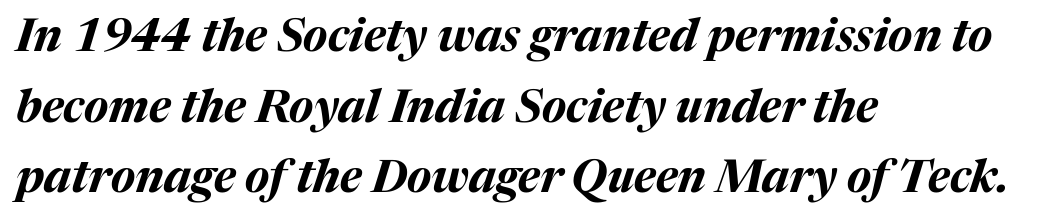
{"italic": "yes", "lean": "right", "slant_degrees": 17, "bold": "yes", "weight": "bold", "width": "normal", "stroke_contrast": "medium", "x_height": "medium", "monospaced": "no", "underline": "no", "align": "left", "line_spacing": "normal", "line_spacing_ratio": 1.57, "letter_spacing": "normal", "letter_spacing_em": 0.0, "glyph_px": 45}
